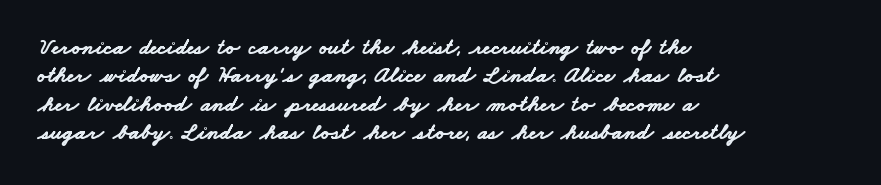
Words appear dense and cohesive because spacing is normal. A classic flush-left, rag-right setting is used for this passage. No word sits above an underline. The sample has been set heavy, in full bold.
